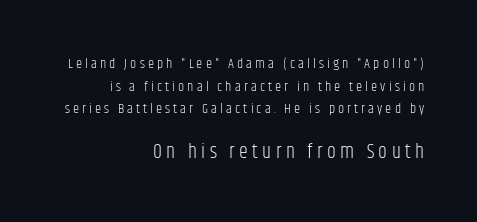
The strokes carry an ordinary text weight at most. Top chunk: small. Bottom chunk: large. Quick note: underline off. The type sits square on the baseline with zero lean. The type is letterspaced generously, with wide tracking.
